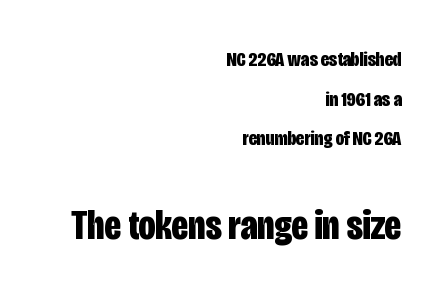
The image shows 42 px bold, condensed sans-serif type, upright; set right-aligned, line spacing 1.89x, normal letter spacing, not underlined; the second (bottom) block is 2.0x larger; low stroke contrast and a large x-height.
